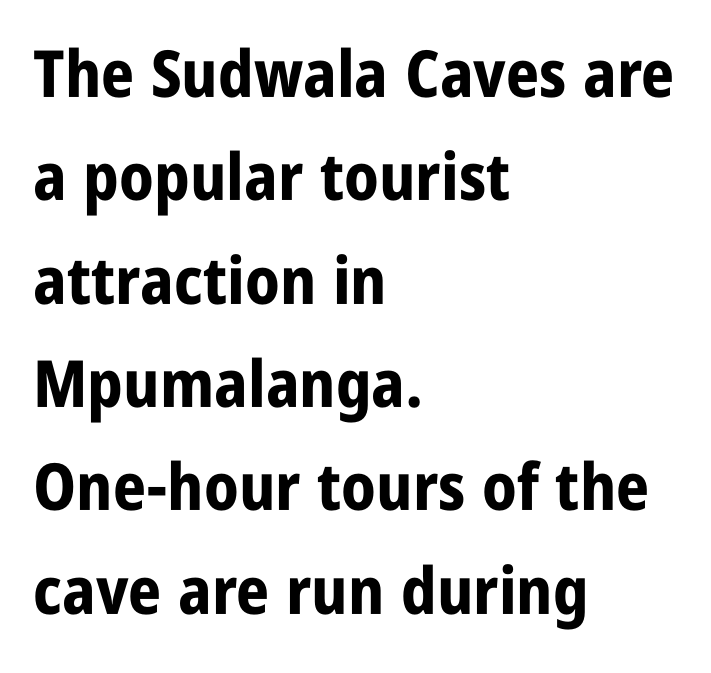
Q: Is the text bold? A: Yes.
Q: Is the text italic (slanted)? A: No, it is upright.
Q: Is the typeface a serif or a sans-serif typeface? A: Sans-serif.
Q: Is the text underlined? A: No.
Q: How is the paragraph aligned? A: Left-aligned.
Q: Is the spacing between letters normal or unusually wide? A: Normal.
Q: Is the spacing between lines tight, normal or loose? A: Normal.
Q: Width (condensed, normal, or wide)? A: Condensed.
Q: Stroke contrast? A: Low.
Q: x-height? A: Large.
Q: Monospaced? A: No.
